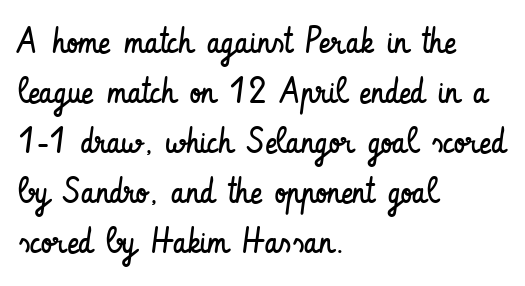
{"serif": "no", "italic": "no", "bold": "no", "weight": "regular", "width": "condensed", "stroke_contrast": "low", "x_height": "small", "monospaced": "no", "underline": "no", "align": "left", "line_spacing": "normal", "line_spacing_ratio": 1.39, "letter_spacing": "normal", "letter_spacing_em": 0.0, "glyph_px": 36}
